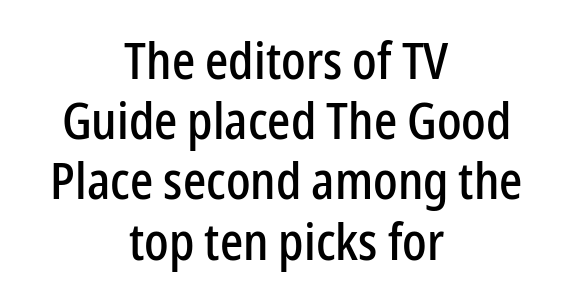
{"serif": "no", "italic": "no", "width": "condensed", "stroke_contrast": "low", "x_height": "medium", "monospaced": "no", "underline": "no", "align": "center", "line_spacing_ratio": 1.18, "letter_spacing": "normal", "letter_spacing_em": 0.0, "glyph_px": 51}
